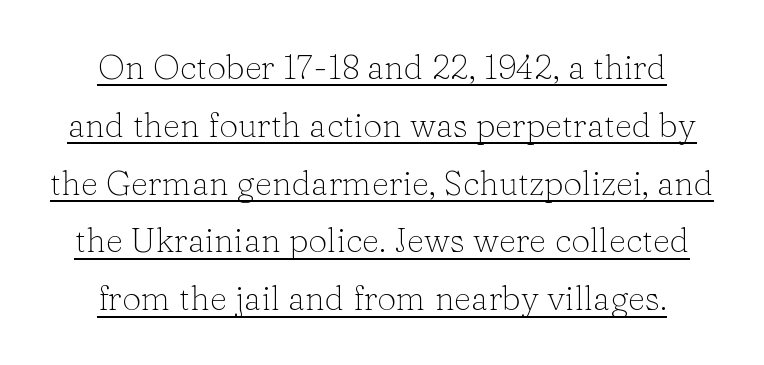
No italicization has been applied; the sample stays upright. Visually the block forms a symmetrical silhouette, jagged on both flanks. Leading matches the norm, producing a regular column. Weight: in the light-to-regular range.
